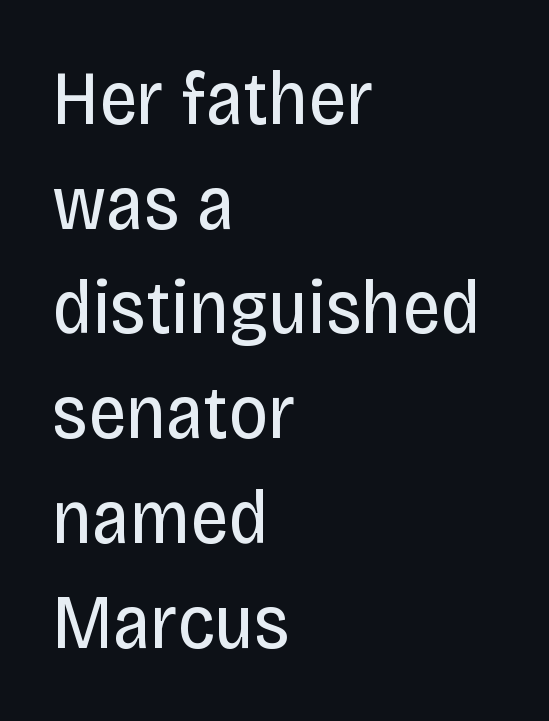
In terms of letterspacing, this is plain default setting. This reads as an unemphasized weight, regular at the heaviest. The space between consecutive lines is moderate. The font family rendered here belongs to the sans-serif group.
